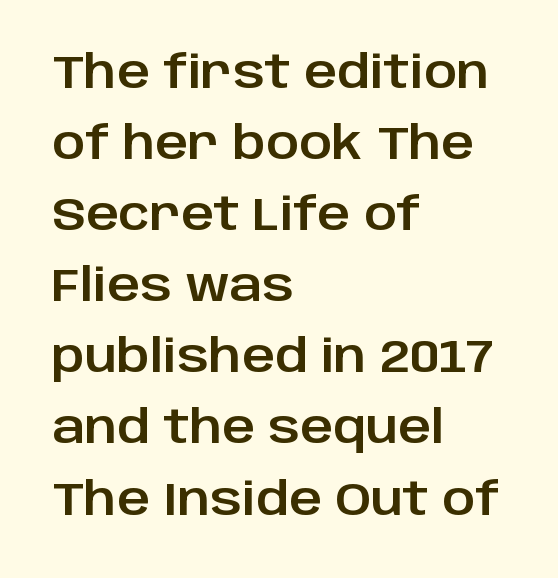
Default kerning and tracking; the words read as compact shapes. This sample has the flowing, uneven cadence of proportional lettering. The lines in this sample share a left origin and differ only in where they stop. The rows are spaced the way most documents space them.
